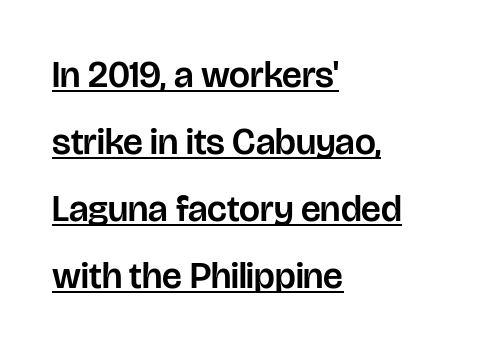
{"serif": "no", "italic": "no", "width": "normal", "stroke_contrast": "low", "x_height": "large", "monospaced": "no", "underline": "yes", "align": "left", "line_spacing_ratio": 1.81, "letter_spacing": "normal", "letter_spacing_em": 0.0, "glyph_px": 37}
